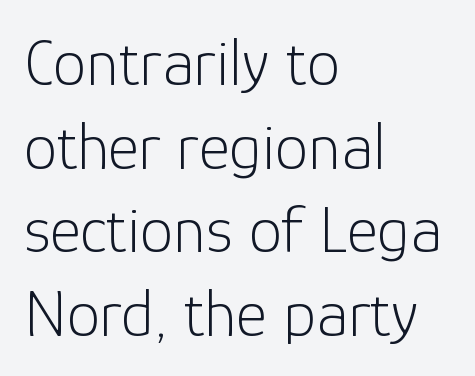
The image shows 67 px light sans-serif type, upright; set left-aligned, normal line spacing (1.25x), normal letter spacing, not underlined; low stroke contrast and a medium x-height.
